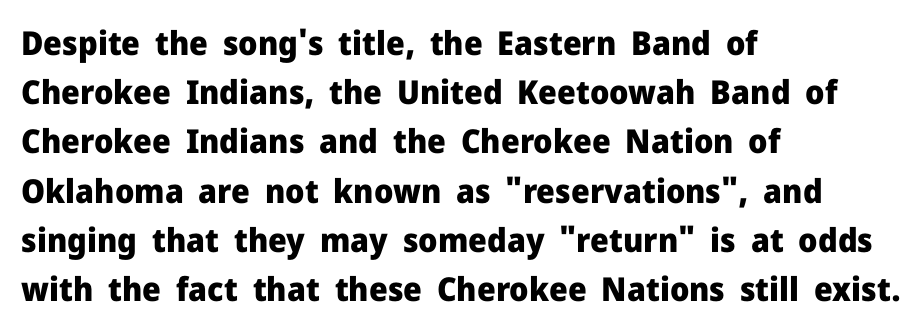
Q: Is the text bold? A: Yes.
Q: Is the text italic (slanted)? A: No, it is upright.
Q: Is the typeface a serif or a sans-serif typeface? A: Sans-serif.
Q: Is the text underlined? A: No.
Q: How is the paragraph aligned? A: Left-aligned.
Q: Is the spacing between letters normal or unusually wide? A: Normal.
Q: Is the spacing between lines tight, normal or loose? A: Normal.
Q: Width (condensed, normal, or wide)? A: Normal.
Q: Stroke contrast? A: Low.
Q: x-height? A: Medium.
Q: Monospaced? A: No.
